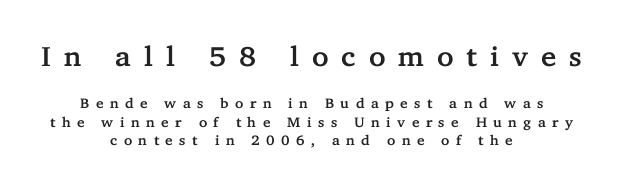
The earlier block is typeset at a bigger size than the later block. Students, observe: this is what conventionally led text looks like. Posture: upright roman. Observe the wide spacing: letters keep a clear distance from each other. Looks like regular typesetting: each glyph gets only the width it needs. Leftover space on each line is divided equally before and after the words.
